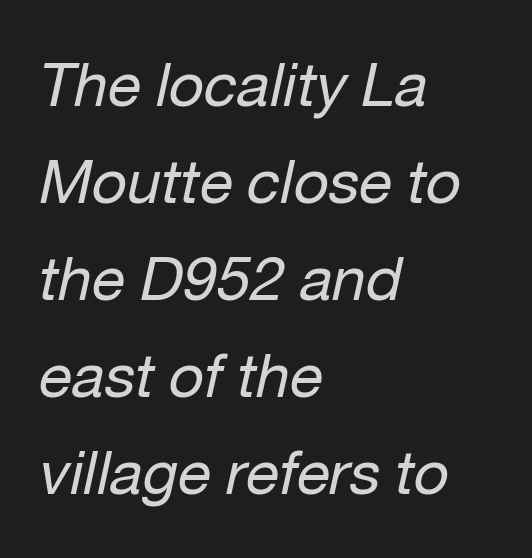
Q: Is the text bold? A: No.
Q: Is the text italic (slanted)? A: Yes, it leans right by about 12 degrees.
Q: Is the text underlined? A: No.
Q: How is the paragraph aligned? A: Left-aligned.
Q: Is the spacing between letters normal or unusually wide? A: Normal.
Q: Is the spacing between lines tight, normal or loose? A: Normal.
Q: Width (condensed, normal, or wide)? A: Normal.
Q: Stroke contrast? A: Low.
Q: x-height? A: Medium.
Q: Monospaced? A: No.
